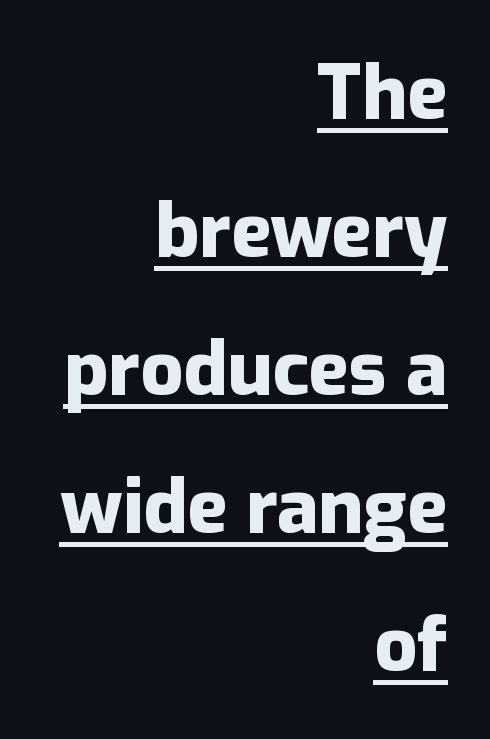
{"serif": "no", "italic": "no", "bold": "yes", "weight": "heavy", "width": "normal", "stroke_contrast": "low", "x_height": "medium", "monospaced": "no", "underline": "yes", "align": "right", "line_spacing_ratio": 1.84, "letter_spacing": "normal", "letter_spacing_em": 0.0, "glyph_px": 75}
